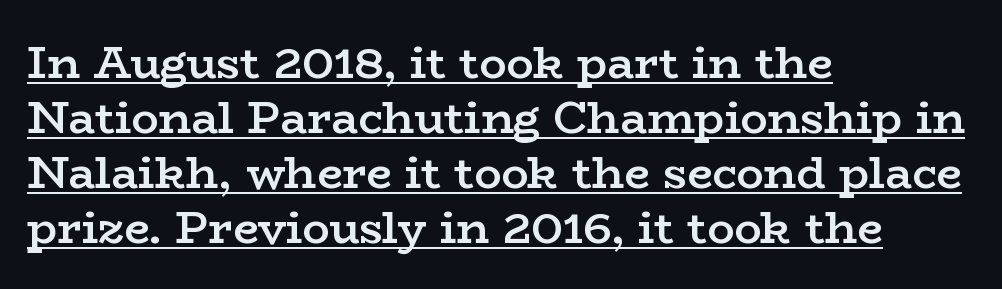
You can tell from the footed stems that serif type was used. Posture: straight, roman, zero tilt. Students, note that the glyphs here touch the page at normal intervals. The typesetting leans somewhat heavy: a semibold.
